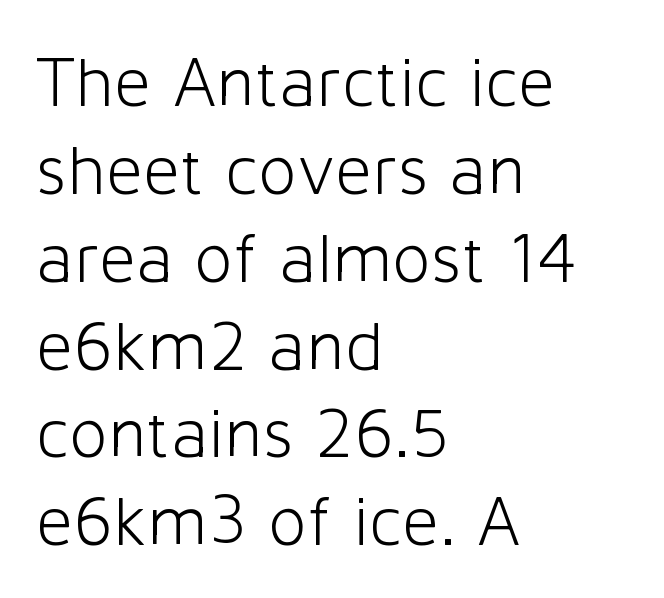
Think of a printed novel: that variable character pitch is what you see here. A quiet, ordinary-to-light weight characterises the typeface. Type style note: lacks serifs. A clean baseline with only descenders dipping below it.
